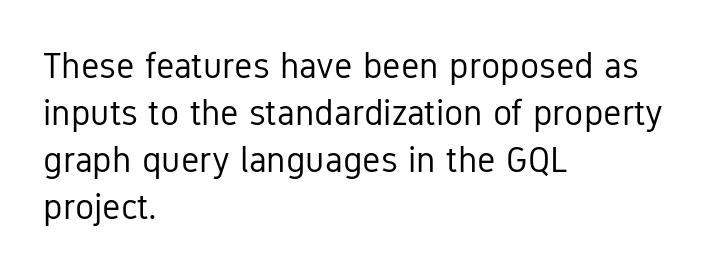
This is not heavy type; no bold has been used. You could call the tracking neutral — neither tight nor loose. Do the characters align in a grid? No, the font is proportional. Baseline-to-baseline distance is the conventional proportion of letter height.
